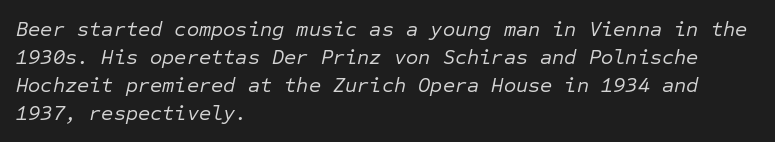
{"italic": "yes", "lean": "right", "slant_degrees": 12, "bold": "no", "underline": "no", "align": "left", "line_spacing": "normal", "line_spacing_ratio": 1.34, "letter_spacing": "normal", "letter_spacing_em": 0.0, "glyph_px": 21}
